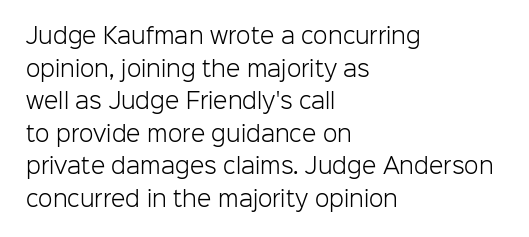
{"italic": "no", "bold": "no", "underline": "no", "align": "left", "line_spacing": "normal", "line_spacing_ratio": 1.55, "letter_spacing": "normal", "letter_spacing_em": 0.0, "glyph_px": 21}
